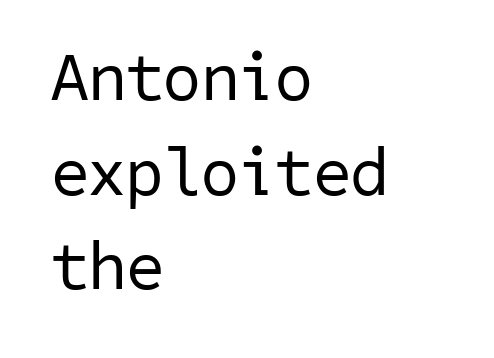
Q: Is the text bold? A: No.
Q: Is the typeface a serif or a sans-serif typeface? A: Sans-serif.
Q: Is the text underlined? A: No.
Q: How is the paragraph aligned? A: Left-aligned.
Q: Is the spacing between letters normal or unusually wide? A: Normal.
Q: Is the spacing between lines tight, normal or loose? A: Normal.
Q: Width (condensed, normal, or wide)? A: Normal.
Q: Stroke contrast? A: Low.
Q: x-height? A: Medium.
